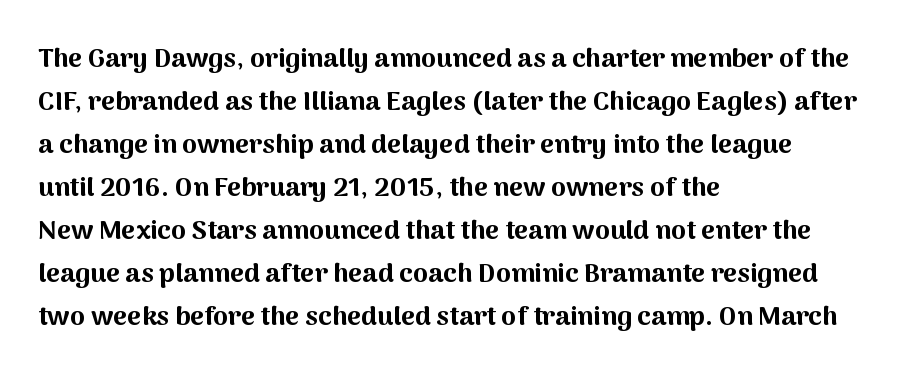
The image shows 27 px bold type, upright; set left-aligned, normal line spacing (1.59x), normal letter spacing, not underlined.
